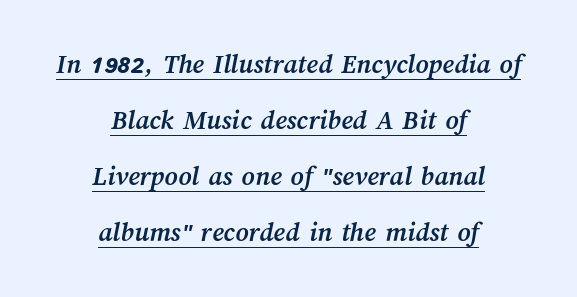
{"bold": "yes", "weight": "semibold", "width": "normal", "stroke_contrast": "medium", "x_height": "medium", "monospaced": "no", "underline": "yes", "align": "center", "line_spacing": "loose", "line_spacing_ratio": 2.0, "letter_spacing": "normal", "letter_spacing_em": 0.0, "glyph_px": 28}
